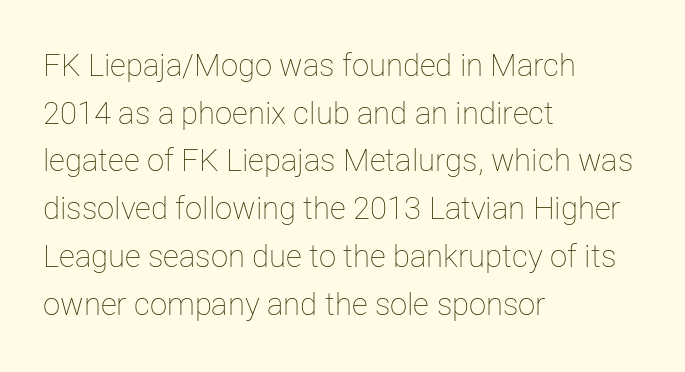
{"italic": "no", "bold": "no", "weight": "thin", "width": "normal", "stroke_contrast": "low", "x_height": "medium", "monospaced": "no", "underline": "no", "align": "left", "line_spacing": "normal", "line_spacing_ratio": 1.54, "letter_spacing": "normal", "letter_spacing_em": 0.0, "glyph_px": 31}
